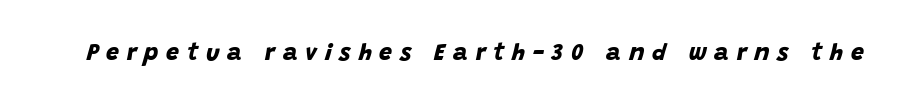
Unmarked baselines from the first word to the last. The font is running at its bold setting. What stands out about the letter spacing? Its width — letters are far apart.
